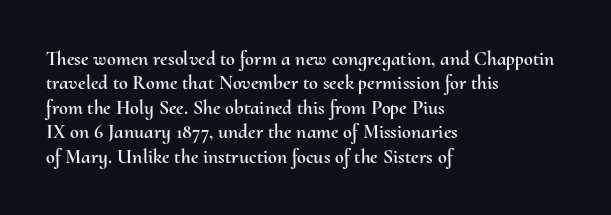
The image shows 20 px text type, upright; set left-aligned, line spacing 1.22x, normal letter spacing, not underlined.
